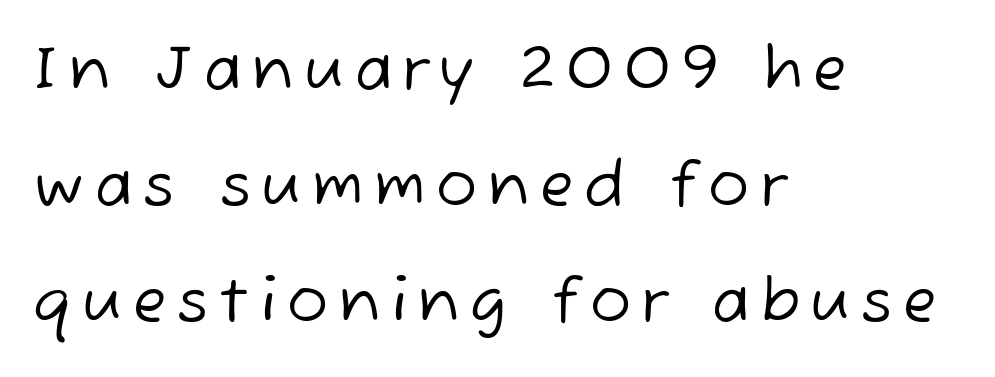
The image shows 61 px regular-weight sans-serif type; set left-aligned, loose line spacing (1.9x), not underlined; low stroke contrast and a medium x-height.
